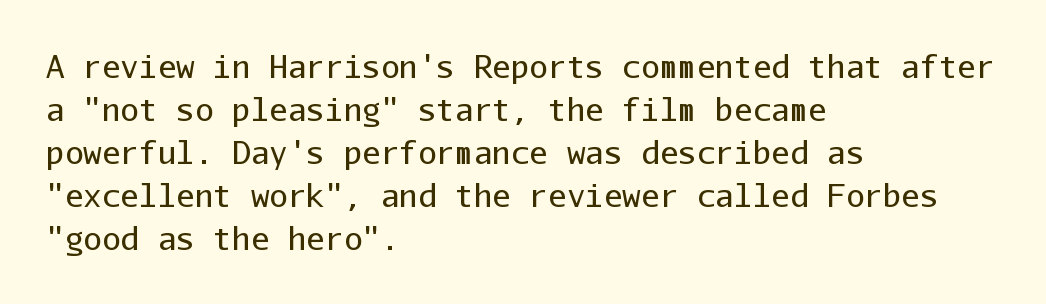
Q: Is the text bold? A: No.
Q: Is the text italic (slanted)? A: No, it is upright.
Q: Is the typeface a serif or a sans-serif typeface? A: Sans-serif.
Q: Is the text underlined? A: No.
Q: How is the paragraph aligned? A: Left-aligned.
Q: Is the spacing between letters normal or unusually wide? A: Normal.
Q: Is the spacing between lines tight, normal or loose? A: Normal.
Q: Width (condensed, normal, or wide)? A: Normal.
Q: Stroke contrast? A: Low.
Q: x-height? A: Medium.
Q: Monospaced? A: Yes.
